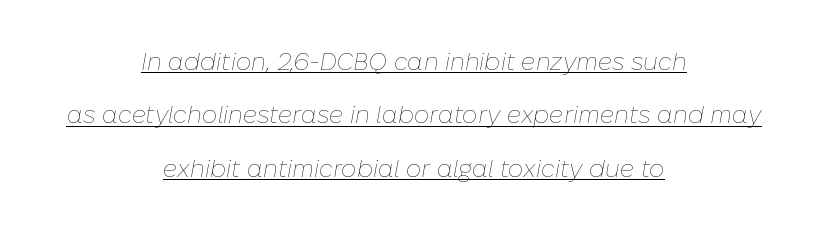
The image shows 24 px text type, italic (leaning right); set centered, loose line spacing (2.22x), normal letter spacing, underlined.
